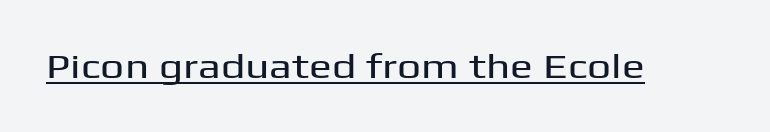
The rendering shows plain stroke endings on the letterforms — a sans-serif design. The horizontal fit of the characters is conventional and even. If you drew a line through each stem, it would be perfectly vertical. The passage shown is underscored from start to finish. Is this a fixed-width face? No — the glyphs have proportional, varying widths.
